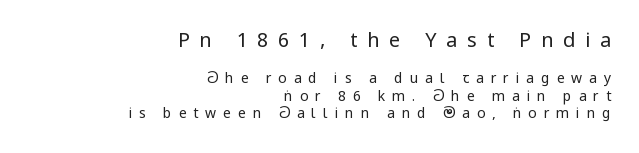
{"italic": "no", "bold": "no", "underline": "no", "align": "right", "line_spacing": "normal", "line_spacing_ratio": 1.28, "letter_spacing": "wide", "letter_spacing_em": 0.49, "larger_block": "first", "size_ratio": 1.43, "glyph_px": 20}
